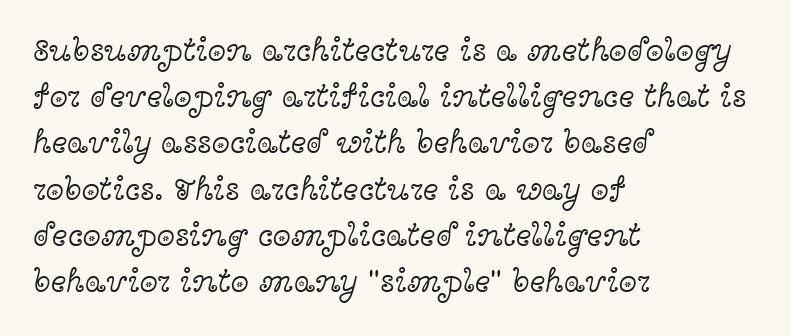
Q: Is the text bold? A: No.
Q: Is the text italic (slanted)? A: No, it is upright.
Q: Is the typeface a serif or a sans-serif typeface? A: Serif.
Q: Is the text underlined? A: No.
Q: How is the paragraph aligned? A: Left-aligned.
Q: Is the spacing between letters normal or unusually wide? A: Normal.
Q: Is the spacing between lines tight, normal or loose? A: Normal.
Q: Width (condensed, normal, or wide)? A: Wide.
Q: x-height? A: Medium.
Q: Monospaced? A: No.
